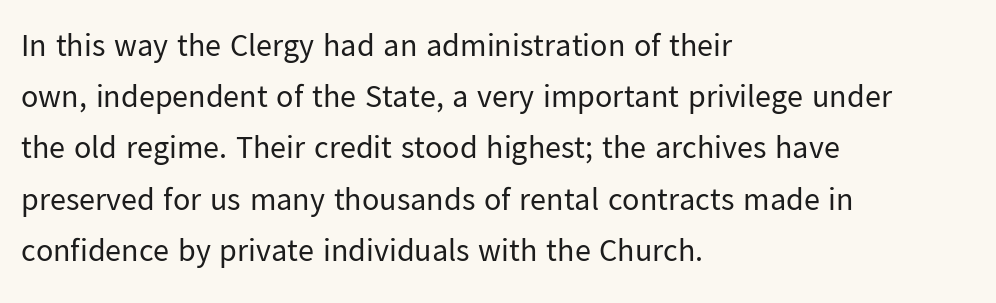
Reading down the column, the eye jumps a familiar distance to each next line. A student would call this left alignment; a typographer would say flush left, rag right. Are there feet on the stems? There aren't — it's a sans. Is this a fixed-width face? No — the glyphs have proportional, varying widths. Vertical stems look standard width or narrower in stroke.
